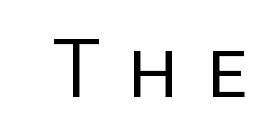
The rendering inserts visible extra space after every character. Each letter keeps its own natural width here, so spacing adapts to shape. No letter is thick-stroked: the sample isn't bold. This is roman type, the default non-slanted kind. The baseline area is clear.
